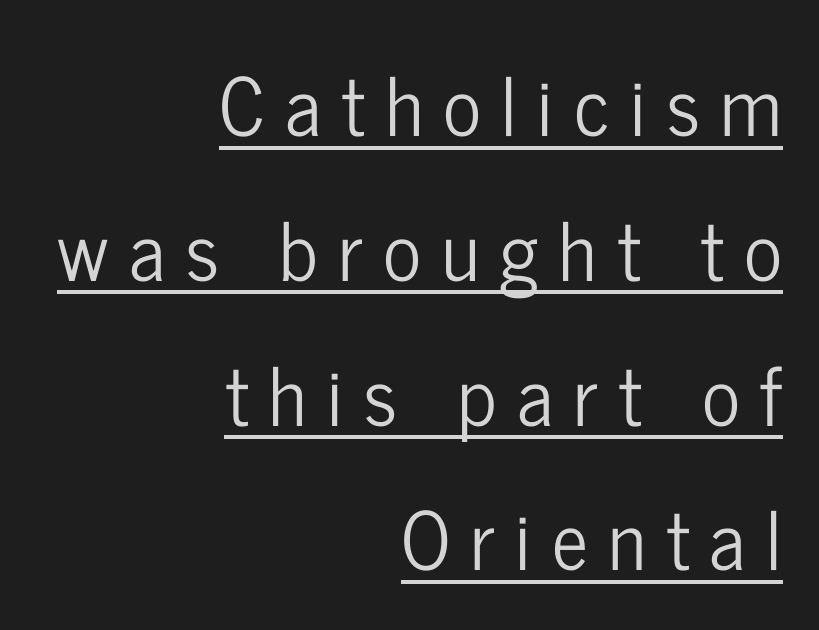
Q: Is the text italic (slanted)? A: No, it is upright.
Q: Is the typeface a serif or a sans-serif typeface? A: Sans-serif.
Q: Is the text underlined? A: Yes.
Q: How is the paragraph aligned? A: Right-aligned.
Q: Is the spacing between letters normal or unusually wide? A: Unusually wide.
Q: Width (condensed, normal, or wide)? A: Condensed.
Q: Stroke contrast? A: Low.
Q: x-height? A: Medium.
Q: Monospaced? A: No.
